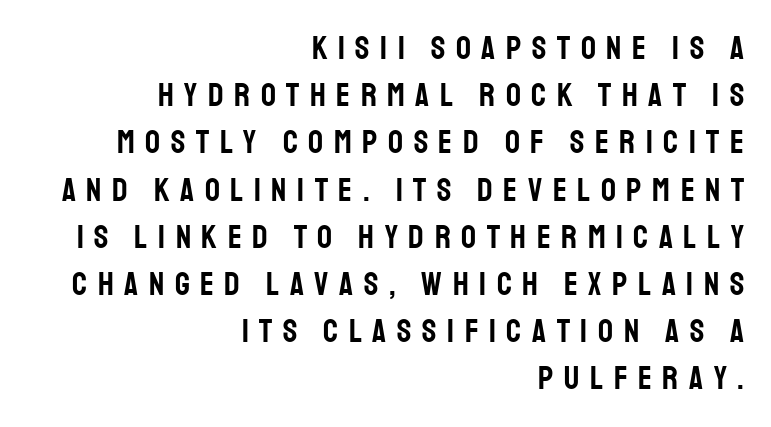
{"serif": "no", "italic": "no", "width": "condensed", "stroke_contrast": "low", "x_height": "large", "monospaced": "no", "underline": "no", "align": "right", "line_spacing": "normal", "line_spacing_ratio": 1.43, "letter_spacing": "wide", "letter_spacing_em": 0.32, "glyph_px": 33}
